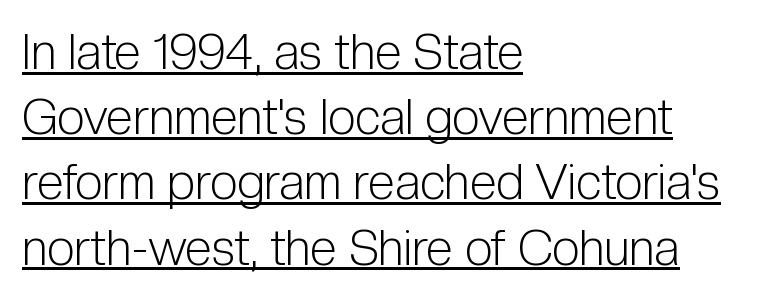
{"serif": "no", "italic": "no", "bold": "no", "weight": "light", "width": "condensed", "stroke_contrast": "low", "x_height": "medium", "monospaced": "no", "underline": "yes", "align": "left", "line_spacing": "normal", "line_spacing_ratio": 1.33, "letter_spacing": "normal", "letter_spacing_em": 0.0, "glyph_px": 49}
